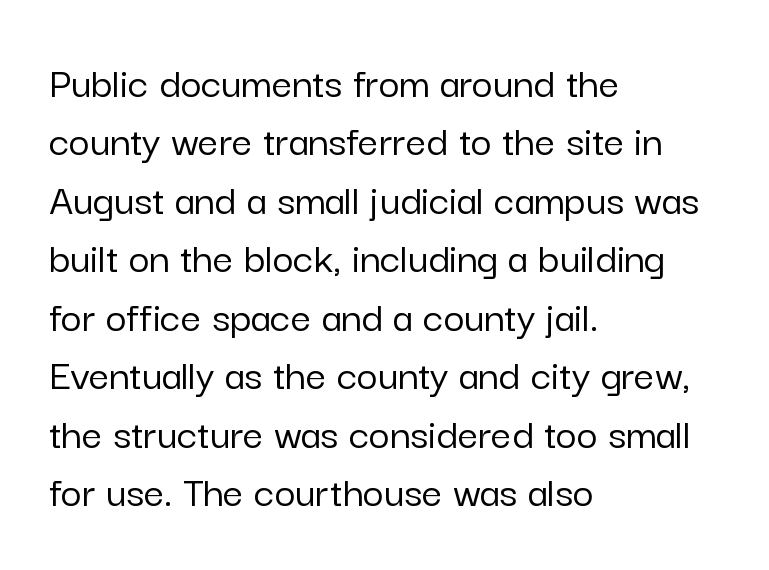
{"serif": "no", "italic": "no", "width": "normal", "stroke_contrast": "low", "x_height": "medium", "monospaced": "no", "underline": "no", "align": "left", "line_spacing": "normal", "line_spacing_ratio": 1.3, "letter_spacing": "normal", "letter_spacing_em": 0.0, "glyph_px": 45}
